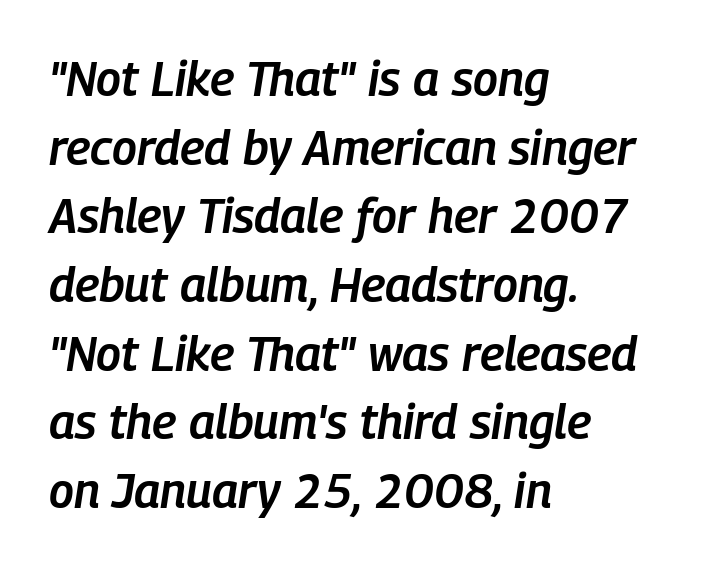
Q: Is the text bold? A: Semi-bold.
Q: Is the text italic (slanted)? A: Yes, it leans right by about 9 degrees.
Q: Is the text underlined? A: No.
Q: How is the paragraph aligned? A: Left-aligned.
Q: Is the spacing between letters normal or unusually wide? A: Normal.
Q: Is the spacing between lines tight, normal or loose? A: Normal.
Q: Width (condensed, normal, or wide)? A: Condensed.
Q: Stroke contrast? A: Low.
Q: x-height? A: Medium.
Q: Monospaced? A: No.
